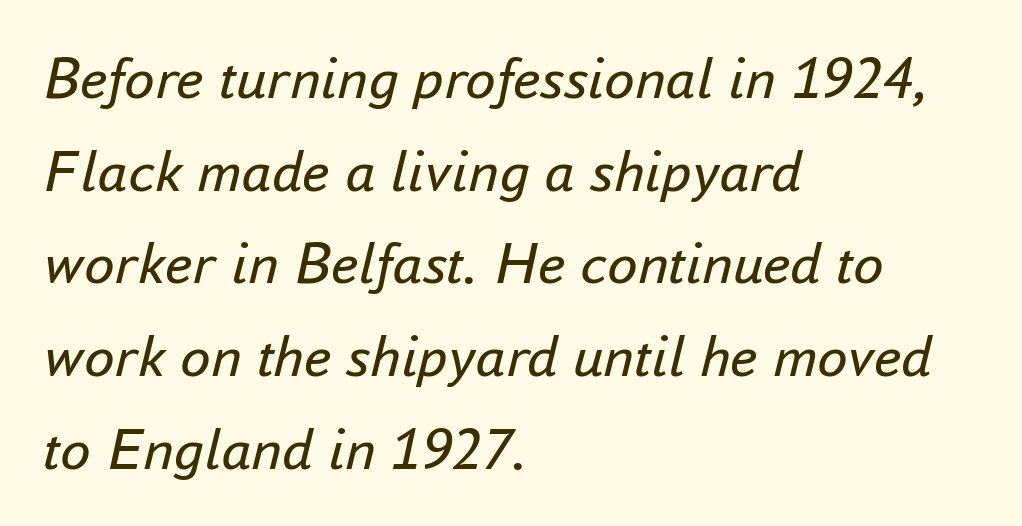
{"italic": "yes", "lean": "right", "slant_degrees": 16, "bold": "no", "weight": "regular", "width": "normal", "stroke_contrast": "low", "x_height": "small", "monospaced": "no", "underline": "no", "align": "left", "line_spacing": "normal", "line_spacing_ratio": 1.52, "letter_spacing": "normal", "letter_spacing_em": 0.0, "glyph_px": 61}
